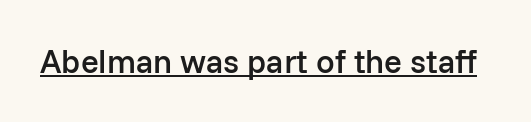
Caption: lettering with a line underneath. Style check: upright. Moderately thickened strokes mark this as semibold type. Do the characters align in a grid? No, the font is proportional. These lines are composed in type without serifs.
